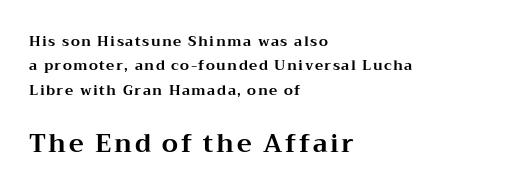
Q: Is the text bold? A: Yes.
Q: Is the text italic (slanted)? A: No, it is upright.
Q: Is the text underlined? A: No.
Q: How is the paragraph aligned? A: Left-aligned.
Q: Which block of text is set in a larger size, the first (top) or the second (bottom)? A: The second (bottom) one.
